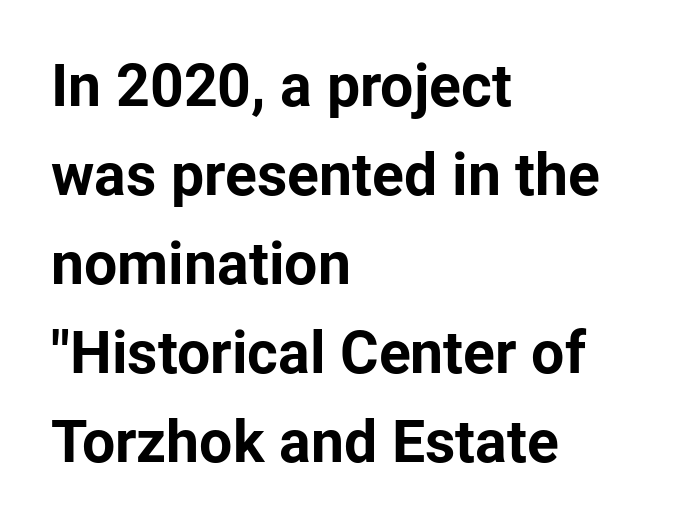
{"serif": "no", "italic": "no", "bold": "yes", "weight": "bold", "width": "normal", "stroke_contrast": "low", "x_height": "medium", "monospaced": "no", "underline": "no", "align": "left", "line_spacing": "normal", "line_spacing_ratio": 1.51, "letter_spacing": "normal", "letter_spacing_em": 0.0, "glyph_px": 59}
